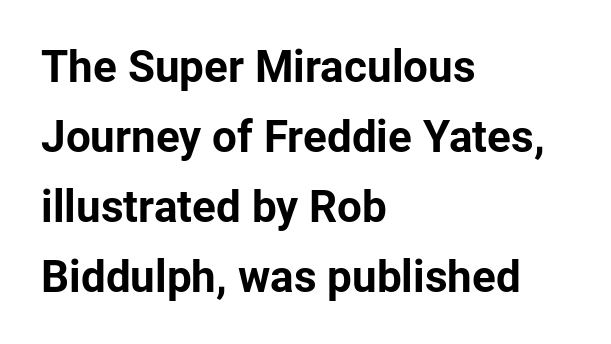
{"serif": "no", "italic": "no", "bold": "yes", "weight": "bold", "width": "normal", "stroke_contrast": "low", "x_height": "medium", "monospaced": "no", "underline": "no", "align": "left", "line_spacing": "normal", "line_spacing_ratio": 1.59, "letter_spacing": "normal", "letter_spacing_em": 0.0, "glyph_px": 44}
